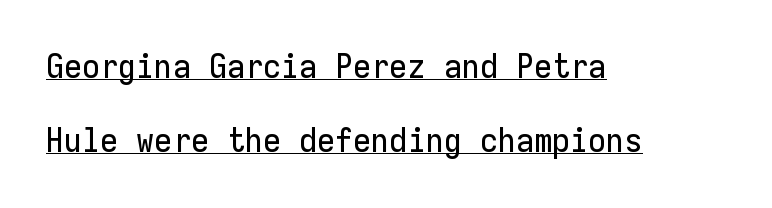
The space between consecutive lines is lavish. Here the glyphs are tracked normally, forming tight word shapes. Each line starts at the same left margin while the right side varies. Looks like terminal output: every glyph gets an equal slot.
